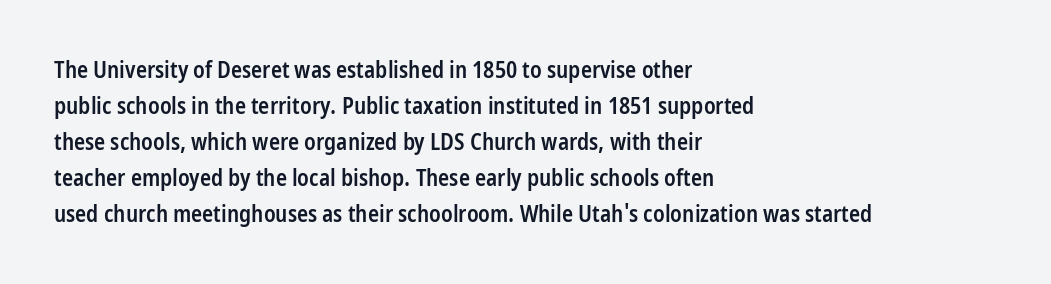
The image shows 23 px text type, upright; set left-aligned, normal line spacing (1.56x), normal letter spacing, not underlined.
